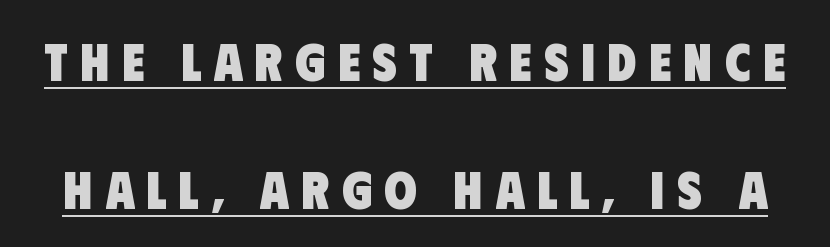
Q: Is the text bold? A: Yes.
Q: Is the typeface a serif or a sans-serif typeface? A: Sans-serif.
Q: Is the text underlined? A: Yes.
Q: Is the spacing between letters normal or unusually wide? A: Unusually wide.
Q: Is the spacing between lines tight, normal or loose? A: Loose.
Q: Width (condensed, normal, or wide)? A: Condensed.
Q: Stroke contrast? A: Low.
Q: x-height? A: Large.
Q: Monospaced? A: No.
